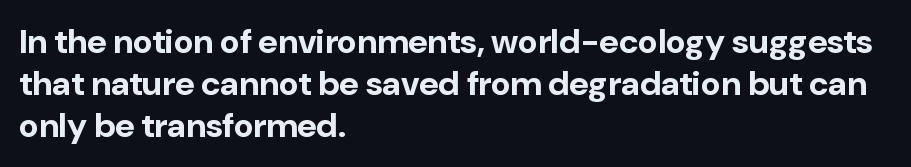
{"serif": "no", "italic": "no", "bold": "yes", "weight": "bold", "width": "normal", "stroke_contrast": "low", "x_height": "medium", "monospaced": "no", "underline": "no", "align": "left", "line_spacing_ratio": 1.23, "letter_spacing": "normal", "letter_spacing_em": 0.0, "glyph_px": 34}
